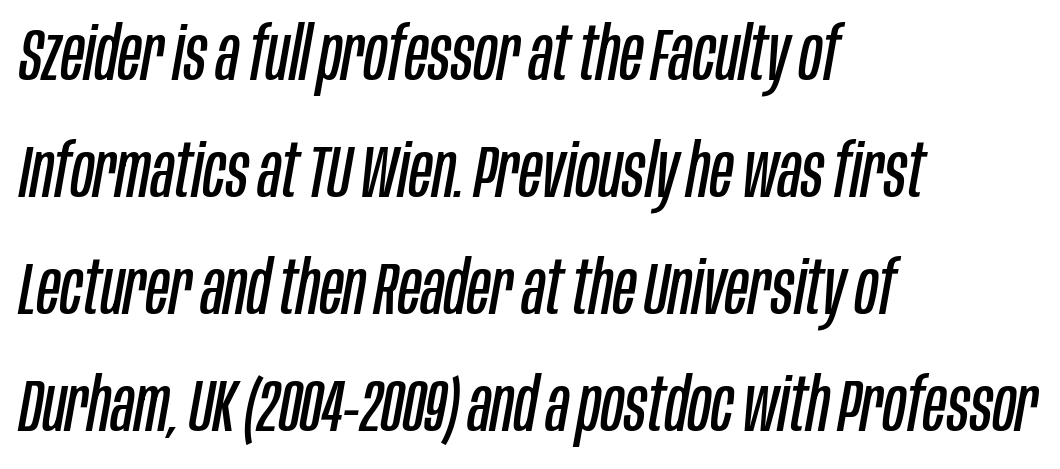
{"italic": "yes", "lean": "right", "slant_degrees": 10, "bold": "no", "weight": "regular", "width": "condensed", "stroke_contrast": "low", "x_height": "large", "monospaced": "no", "underline": "no", "align": "left", "line_spacing": "normal", "line_spacing_ratio": 1.56, "letter_spacing": "normal", "letter_spacing_em": 0.0, "glyph_px": 75}
